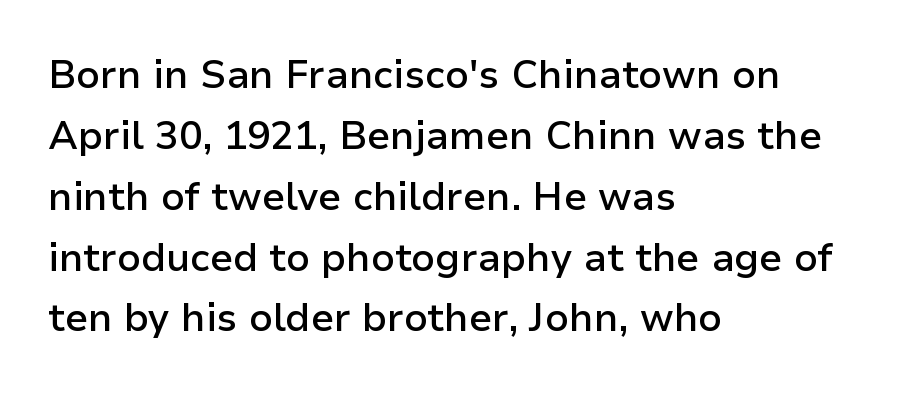
Q: Is the text bold? A: Semi-bold.
Q: Is the text italic (slanted)? A: No, it is upright.
Q: Is the typeface a serif or a sans-serif typeface? A: Sans-serif.
Q: Is the text underlined? A: No.
Q: How is the paragraph aligned? A: Left-aligned.
Q: Is the spacing between letters normal or unusually wide? A: Normal.
Q: Is the spacing between lines tight, normal or loose? A: Normal.
Q: Width (condensed, normal, or wide)? A: Normal.
Q: Stroke contrast? A: Low.
Q: x-height? A: Medium.
Q: Monospaced? A: No.
